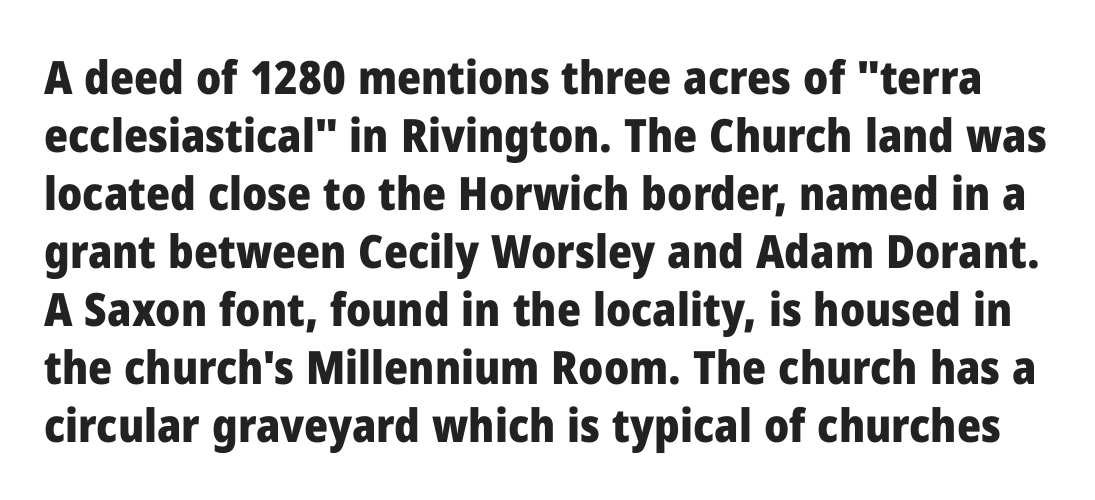
The image shows 46 px heavy sans-serif type, upright; set normal line spacing (1.26x), normal letter spacing, not underlined; low stroke contrast and a medium x-height.
